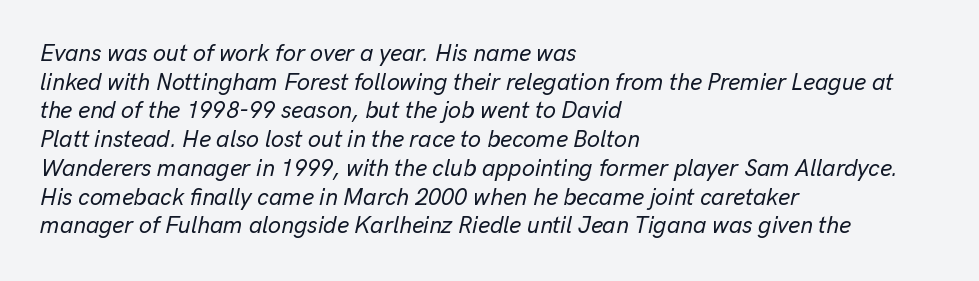
{"italic": "yes", "lean": "right", "slant_degrees": 13, "underline": "no", "align": "left", "line_spacing": "normal", "line_spacing_ratio": 1.25, "letter_spacing": "normal", "letter_spacing_em": 0.0, "glyph_px": 23}
